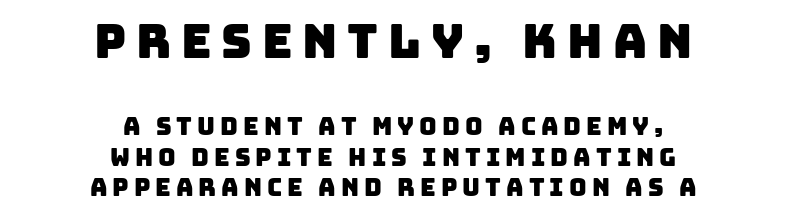
{"serif": "no", "width": "normal", "stroke_contrast": "low", "x_height": "large", "monospaced": "no", "underline": "no", "align": "center", "line_spacing": "normal", "line_spacing_ratio": 1.27, "letter_spacing": "wide", "letter_spacing_em": 0.21, "larger_block": "first", "size_ratio": 1.96, "glyph_px": 47}
